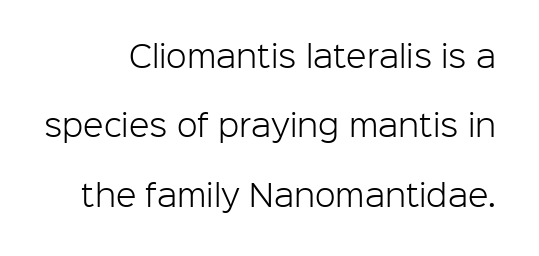
Q: Is the text bold? A: No.
Q: Is the text italic (slanted)? A: No, it is upright.
Q: Is the typeface a serif or a sans-serif typeface? A: Sans-serif.
Q: Is the text underlined? A: No.
Q: Is the spacing between letters normal or unusually wide? A: Normal.
Q: Is the spacing between lines tight, normal or loose? A: Loose.
Q: Width (condensed, normal, or wide)? A: Normal.
Q: Stroke contrast? A: Low.
Q: x-height? A: Medium.
Q: Monospaced? A: No.
